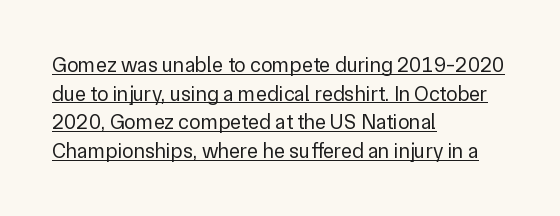
Every word sits above its own underline. A light-to-regular cut is what we see here. Words appear dense and cohesive because spacing is normal. This is the regular roman posture of the typeface.
